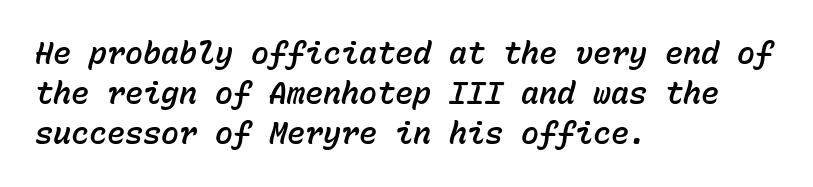
Think of a typewriter: that constant character pitch is what you see here. The strip under each line holds only bare page. Each new line begins a customary step beneath the previous one. A typesetter would call this zero additional tracking.
